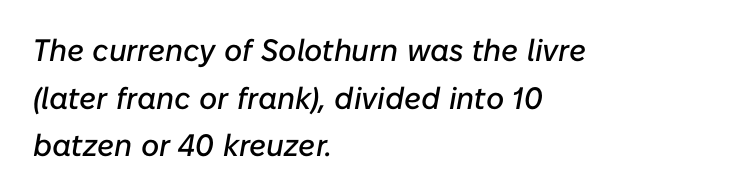
This block has exactly the height ordinary leading produces. These lines are set flush left with a ragged right edge. The horizontal fit of the characters is conventional and even. Is this a fixed-width face? No — the glyphs have proportional, varying widths. Type without underlining. Slanted lettering throughout.
